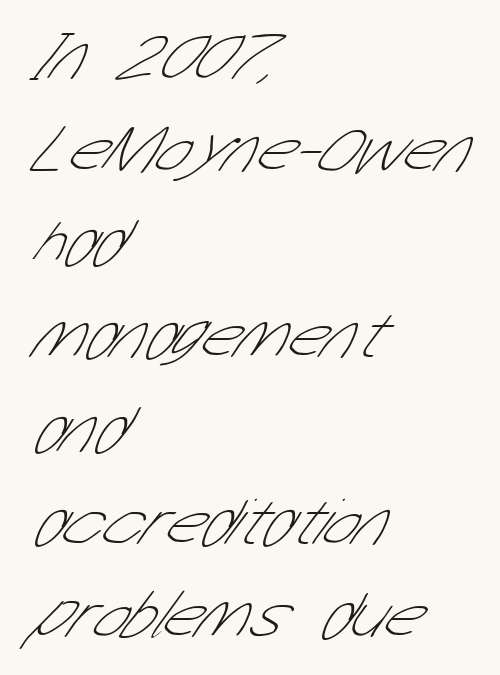
{"serif": "no", "bold": "no", "weight": "thin", "width": "condensed", "stroke_contrast": "low", "x_height": "medium", "monospaced": "no", "underline": "no", "align": "left", "line_spacing": "normal", "line_spacing_ratio": 1.39, "letter_spacing": "normal", "letter_spacing_em": 0.0, "glyph_px": 67}
